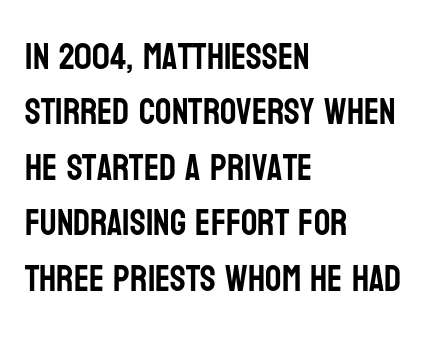
The compositor pushed each line to the left boundary. Is this a fixed-width face? No — the glyphs have proportional, varying widths. Quick note: interline space is typical. Type without underlining.
